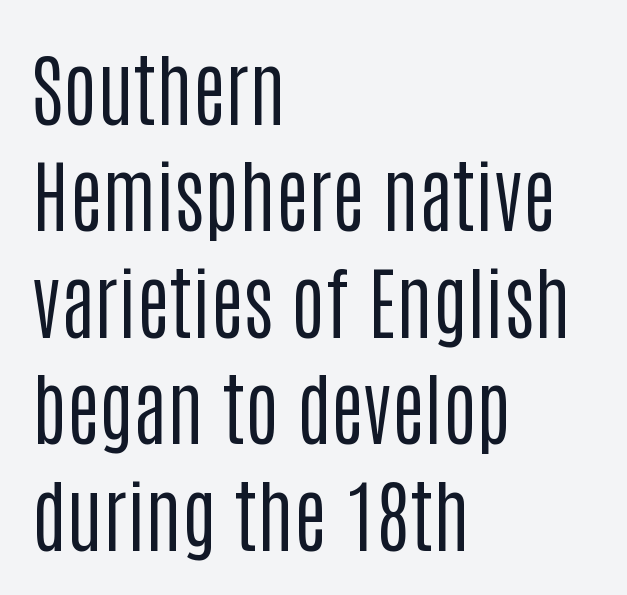
Q: Is the text bold? A: No.
Q: Is the text italic (slanted)? A: No, it is upright.
Q: Is the typeface a serif or a sans-serif typeface? A: Sans-serif.
Q: Is the text underlined? A: No.
Q: How is the paragraph aligned? A: Left-aligned.
Q: Is the spacing between letters normal or unusually wide? A: Normal.
Q: Is the spacing between lines tight, normal or loose? A: Normal.
Q: Width (condensed, normal, or wide)? A: Condensed.
Q: Stroke contrast? A: Low.
Q: x-height? A: Large.
Q: Monospaced? A: No.
